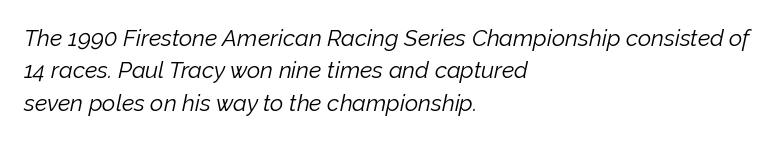
Q: Is the text bold? A: No.
Q: Is the text italic (slanted)? A: Yes, it leans right by about 12 degrees.
Q: Is the text underlined? A: No.
Q: How is the paragraph aligned? A: Left-aligned.
Q: Is the spacing between letters normal or unusually wide? A: Normal.
Q: Is the spacing between lines tight, normal or loose? A: Normal.
